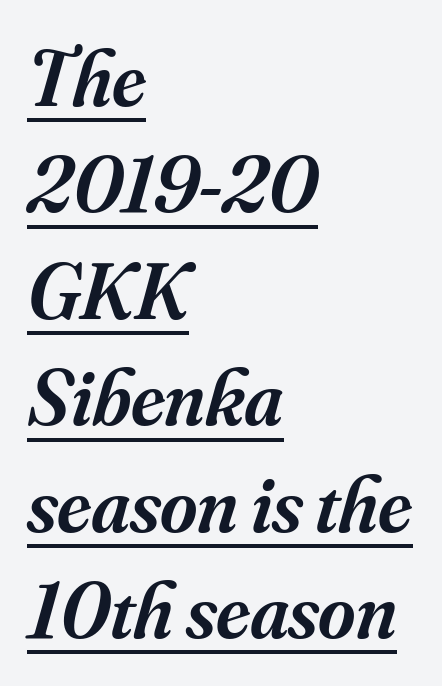
The image shows 80 px semibold serif type, italic (leaning right); set left-aligned, normal line spacing (1.33x), normal letter spacing, underlined; medium stroke contrast and a small x-height.
